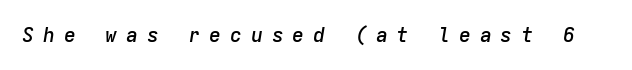
{"italic": "yes", "lean": "right", "slant_degrees": 9, "bold": "semi", "underline": "no", "letter_spacing": "wide", "letter_spacing_em": 0.44, "glyph_px": 20}
